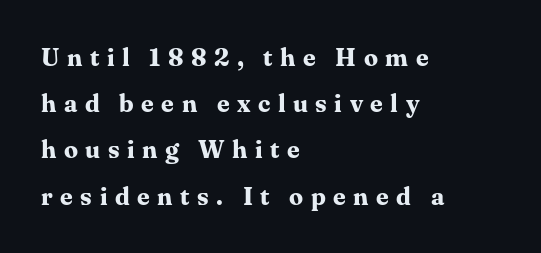
The setting favours the left margin, as ordinary paragraphs usually do. Beneath every word, the page is bare. Does the weight exceed regular? Yes, all the way to bold. The rendering inserts visible extra space after every character. A typesetter would mark this as roman, not italic.
